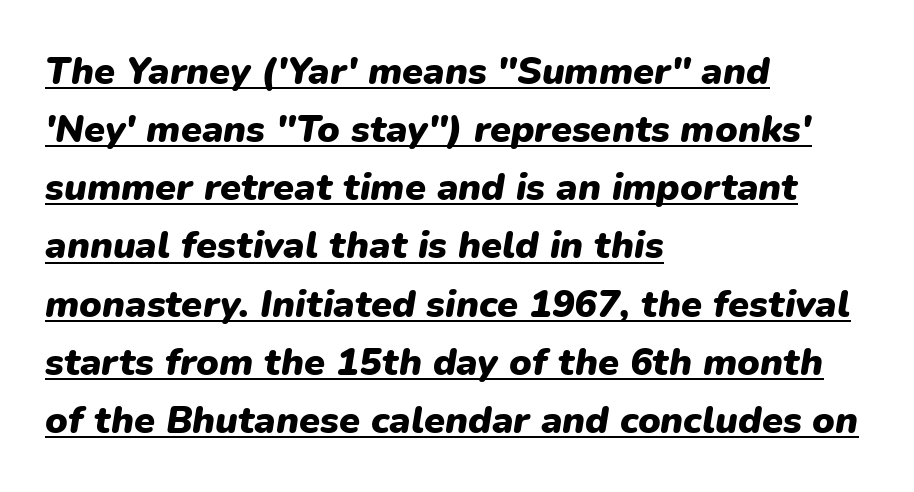
{"italic": "yes", "lean": "right", "slant_degrees": 9, "bold": "yes", "weight": "heavy", "width": "normal", "stroke_contrast": "low", "x_height": "medium", "monospaced": "no", "underline": "yes", "align": "left", "line_spacing": "normal", "line_spacing_ratio": 1.53, "letter_spacing": "normal", "letter_spacing_em": 0.0, "glyph_px": 38}
